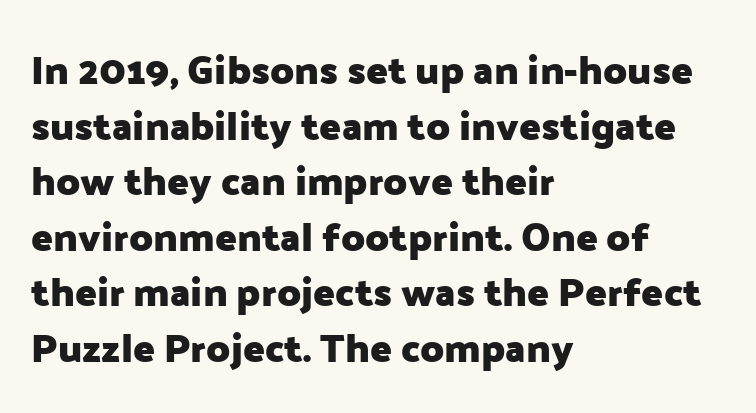
{"serif": "no", "italic": "no", "bold": "yes", "weight": "heavy", "width": "normal", "stroke_contrast": "low", "x_height": "medium", "monospaced": "no", "underline": "no", "align": "left", "line_spacing": "normal", "line_spacing_ratio": 1.39, "letter_spacing": "normal", "letter_spacing_em": 0.0, "glyph_px": 40}
